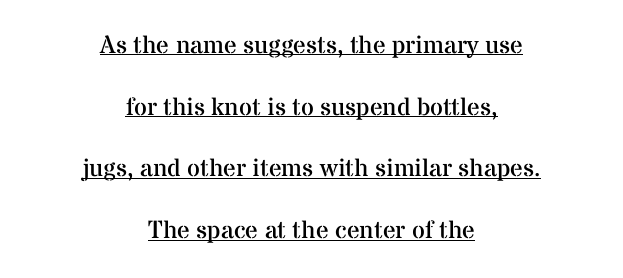
{"italic": "no", "bold": "no", "underline": "yes", "align": "center", "line_spacing": "loose", "line_spacing_ratio": 2.47, "letter_spacing": "normal", "letter_spacing_em": 0.0, "glyph_px": 25}
